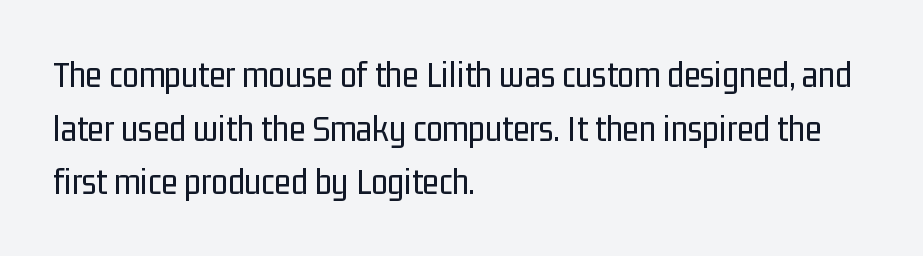
The passage shown is typed in a proportional face where columns would drift. A clean baseline with only descenders dipping below it. Where is the straight margin? On the left. It's the straight-up-and-down kind of type.
